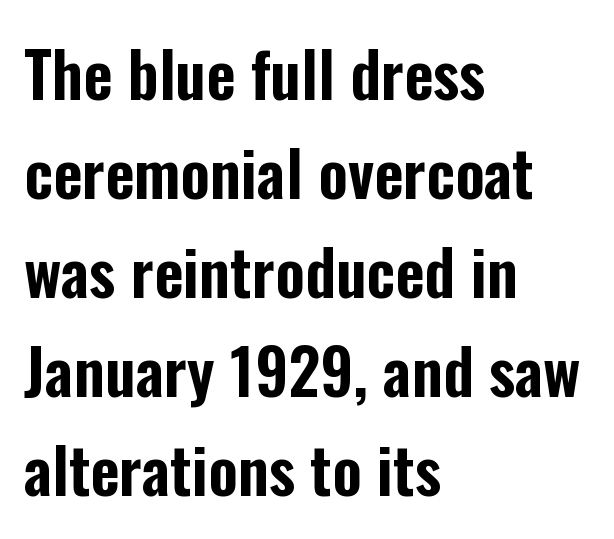
The image shows 63 px condensed sans-serif type, upright; set left-aligned, normal line spacing (1.57x), normal letter spacing, not underlined; low stroke contrast and a medium x-height.
